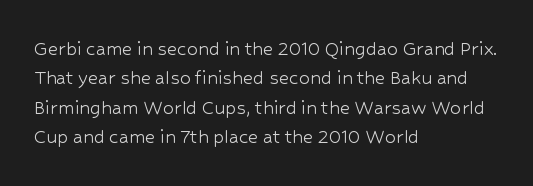
Bare-footed words on every line. Every stem runs plumb, perpendicular to the baseline. The typesetting does not lean heavy: it is not bold. Tracking value appears to be zero — textbook default spacing. The vertical gap from one line to the next is medium.
